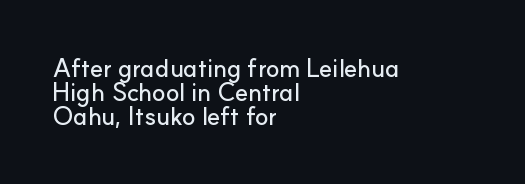
{"italic": "no", "underline": "no", "align": "left", "line_spacing": "tight", "line_spacing_ratio": 0.96, "letter_spacing": "normal", "letter_spacing_em": 0.0, "glyph_px": 25}
